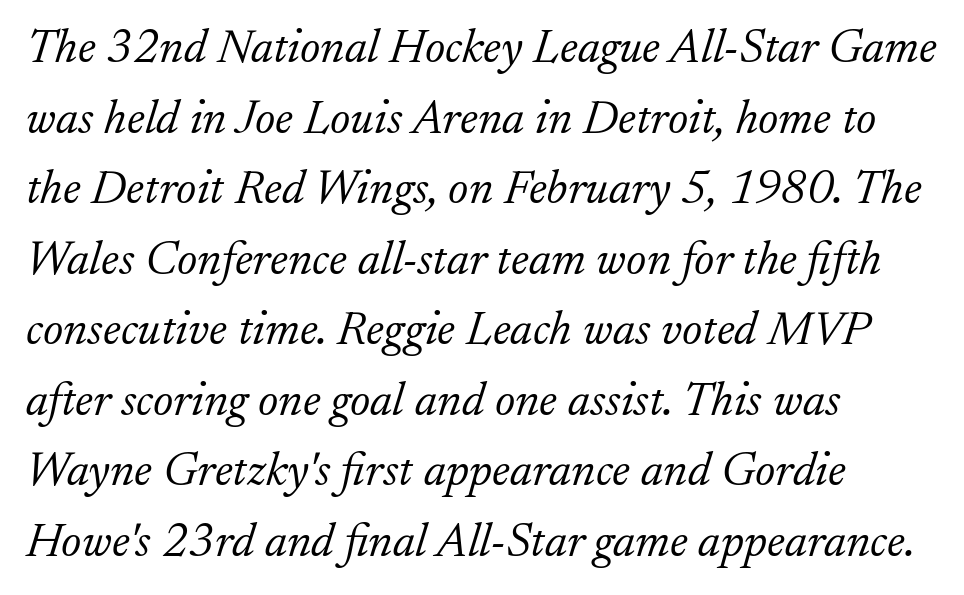
Q: Is the text bold? A: No.
Q: Is the text italic (slanted)? A: Yes, it leans right by about 17 degrees.
Q: Is the typeface a serif or a sans-serif typeface? A: Serif.
Q: Is the text underlined? A: No.
Q: How is the paragraph aligned? A: Left-aligned.
Q: Is the spacing between letters normal or unusually wide? A: Normal.
Q: Is the spacing between lines tight, normal or loose? A: Normal.
Q: Width (condensed, normal, or wide)? A: Normal.
Q: Stroke contrast? A: Low.
Q: x-height? A: Small.
Q: Monospaced? A: No.
